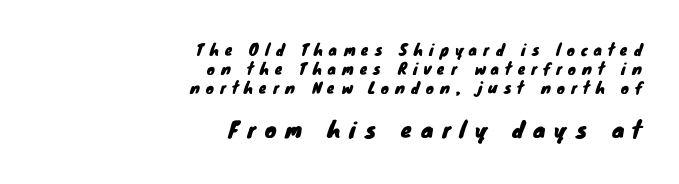
Q: Is the text underlined? A: No.
Q: How is the paragraph aligned? A: Right-aligned.
Q: Is the spacing between letters normal or unusually wide? A: Unusually wide.
Q: Is the spacing between lines tight, normal or loose? A: Normal.
Q: Which block of text is set in a larger size, the first (top) or the second (bottom)? A: The second (bottom) one.
